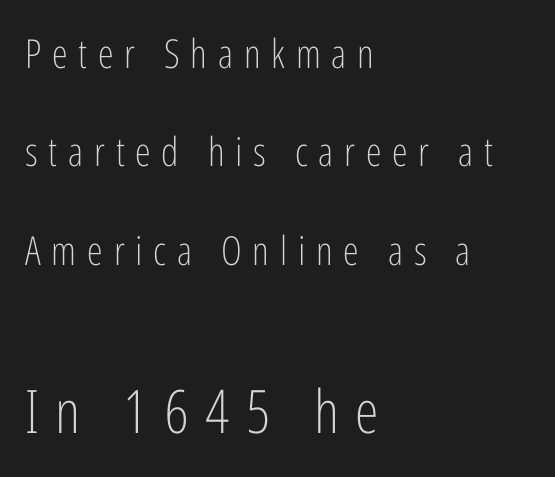
Q: Is the text bold? A: No.
Q: Is the text italic (slanted)? A: No, it is upright.
Q: Is the typeface a serif or a sans-serif typeface? A: Sans-serif.
Q: Is the text underlined? A: No.
Q: How is the paragraph aligned? A: Left-aligned.
Q: Is the spacing between letters normal or unusually wide? A: Unusually wide.
Q: Is the spacing between lines tight, normal or loose? A: Loose.
Q: Which block of text is set in a larger size, the first (top) or the second (bottom)? A: The second (bottom) one.
Q: Width (condensed, normal, or wide)? A: Condensed.
Q: Stroke contrast? A: Low.
Q: x-height? A: Medium.
Q: Monospaced? A: No.
